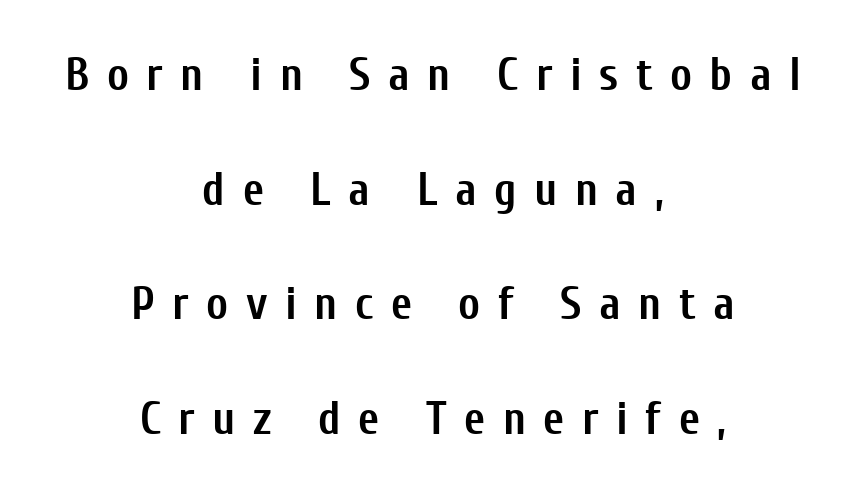
Q: Is the text bold? A: Yes.
Q: Is the text italic (slanted)? A: No, it is upright.
Q: Is the typeface a serif or a sans-serif typeface? A: Sans-serif.
Q: Is the text underlined? A: No.
Q: How is the paragraph aligned? A: Centered.
Q: Is the spacing between letters normal or unusually wide? A: Unusually wide.
Q: Is the spacing between lines tight, normal or loose? A: Loose.
Q: Width (condensed, normal, or wide)? A: Condensed.
Q: Stroke contrast? A: Low.
Q: x-height? A: Medium.
Q: Monospaced? A: No.
